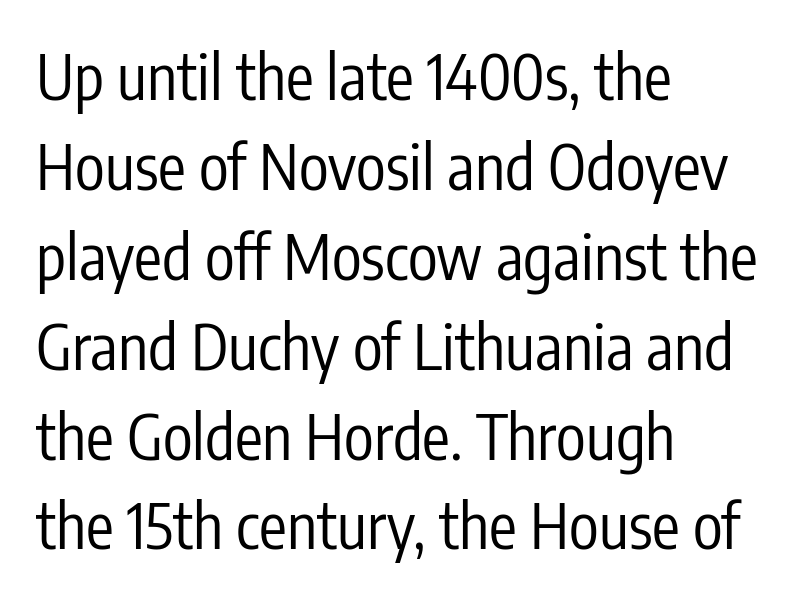
{"serif": "no", "italic": "no", "bold": "no", "weight": "regular", "width": "condensed", "stroke_contrast": "low", "x_height": "medium", "monospaced": "no", "underline": "no", "align": "left", "line_spacing": "normal", "line_spacing_ratio": 1.45, "letter_spacing": "normal", "letter_spacing_em": 0.0, "glyph_px": 62}
